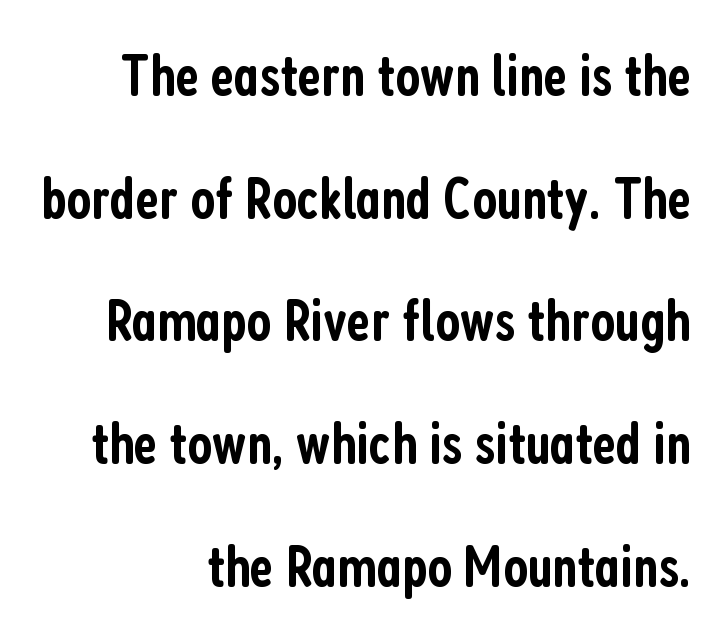
{"serif": "no", "italic": "no", "bold": "semi", "weight": "semibold", "width": "condensed", "stroke_contrast": "low", "x_height": "medium", "monospaced": "no", "underline": "no", "align": "right", "line_spacing": "loose", "line_spacing_ratio": 2.08, "letter_spacing": "normal", "letter_spacing_em": 0.0, "glyph_px": 59}
